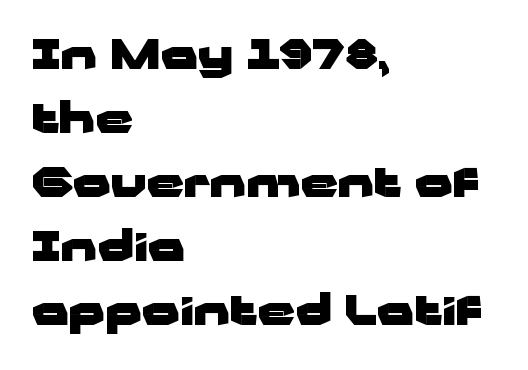
{"serif": "no", "italic": "no", "bold": "yes", "weight": "heavy", "width": "wide", "stroke_contrast": "low", "x_height": "medium", "monospaced": "no", "underline": "no", "align": "left", "line_spacing": "normal", "line_spacing_ratio": 1.56, "letter_spacing": "normal", "letter_spacing_em": 0.0, "glyph_px": 41}
